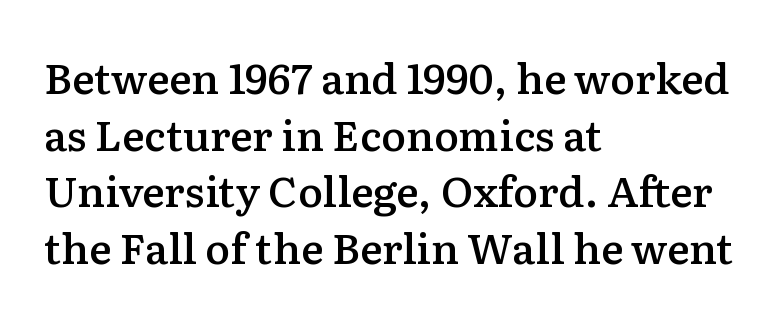
The image shows 42 px semibold serif type, upright; set left-aligned, normal line spacing (1.35x), normal letter spacing, not underlined; low stroke contrast and a medium x-height.
